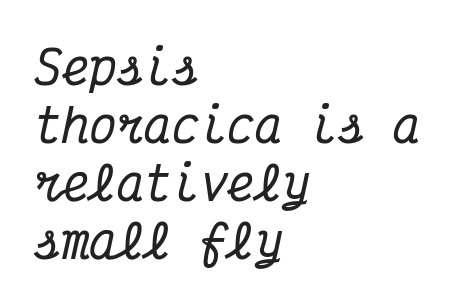
Q: Is the text italic (slanted)? A: Yes, it leans right by about 12 degrees.
Q: Is the typeface a serif or a sans-serif typeface? A: Serif.
Q: Is the text underlined? A: No.
Q: How is the paragraph aligned? A: Left-aligned.
Q: Is the spacing between letters normal or unusually wide? A: Normal.
Q: Is the spacing between lines tight, normal or loose? A: Normal.
Q: Width (condensed, normal, or wide)? A: Condensed.
Q: Stroke contrast? A: Medium.
Q: x-height? A: Medium.
Q: Monospaced? A: Yes.
